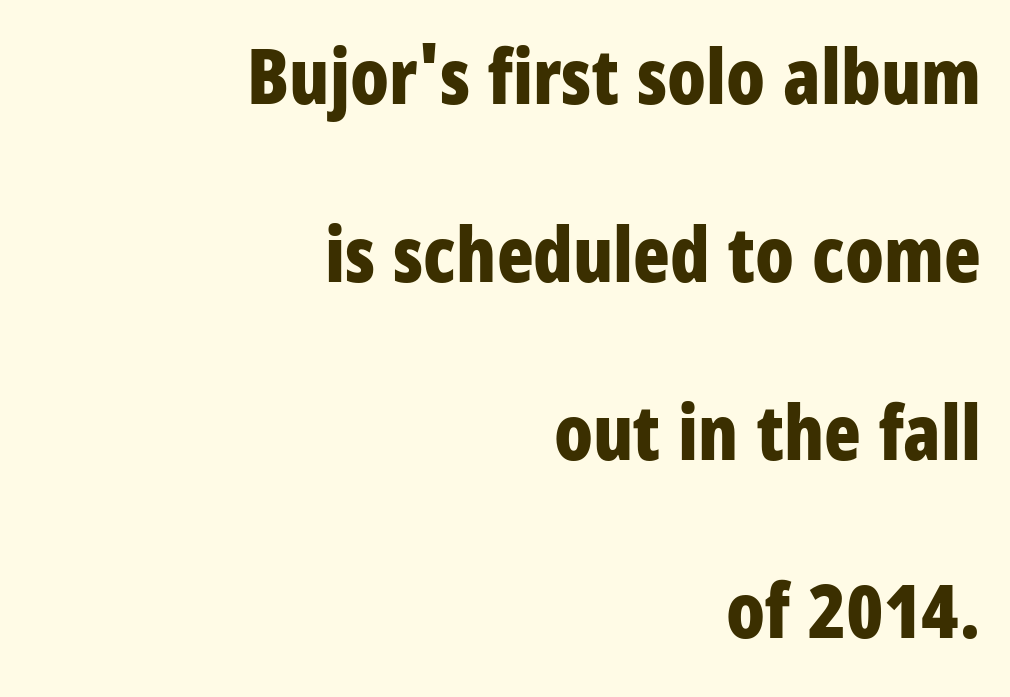
Q: Is the text bold? A: Yes.
Q: Is the text italic (slanted)? A: No, it is upright.
Q: Is the typeface a serif or a sans-serif typeface? A: Sans-serif.
Q: Is the text underlined? A: No.
Q: How is the paragraph aligned? A: Right-aligned.
Q: Is the spacing between letters normal or unusually wide? A: Normal.
Q: Is the spacing between lines tight, normal or loose? A: Loose.
Q: Width (condensed, normal, or wide)? A: Condensed.
Q: Stroke contrast? A: Low.
Q: x-height? A: Large.
Q: Monospaced? A: No.
